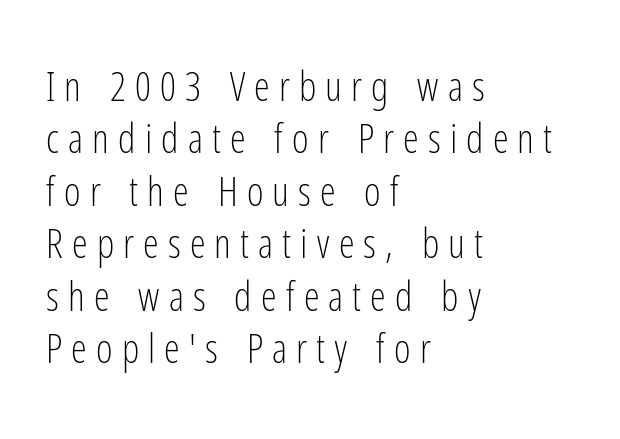
The image shows 40 px light, condensed sans-serif type, upright; set left-aligned, normal line spacing (1.31x), unusually wide letter spacing (+0.23 em), not underlined; low stroke contrast and a medium x-height.
